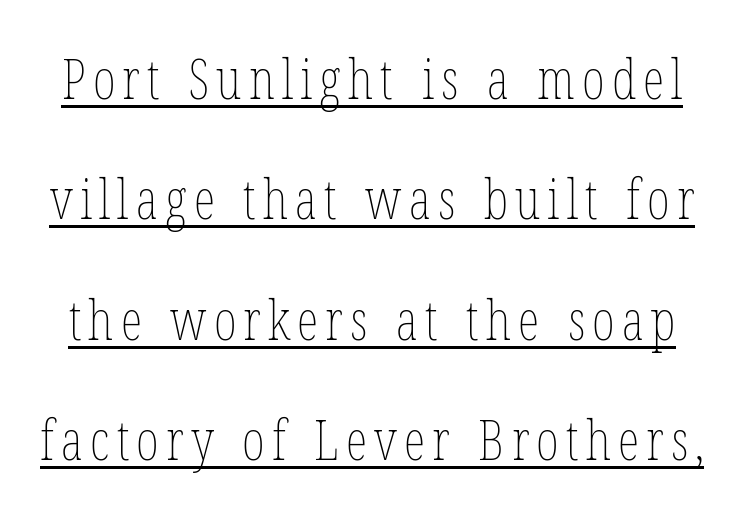
The image shows 55 px thin, condensed type, upright; set loose line spacing (2.19x), underlined; low stroke contrast and a medium x-height.
